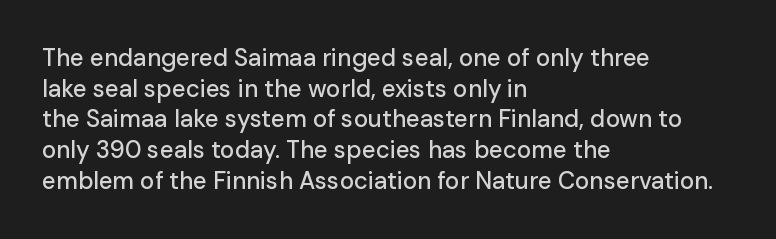
{"italic": "no", "underline": "no", "align": "left", "line_spacing": "normal", "line_spacing_ratio": 1.28, "letter_spacing": "normal", "letter_spacing_em": 0.0, "glyph_px": 24}
